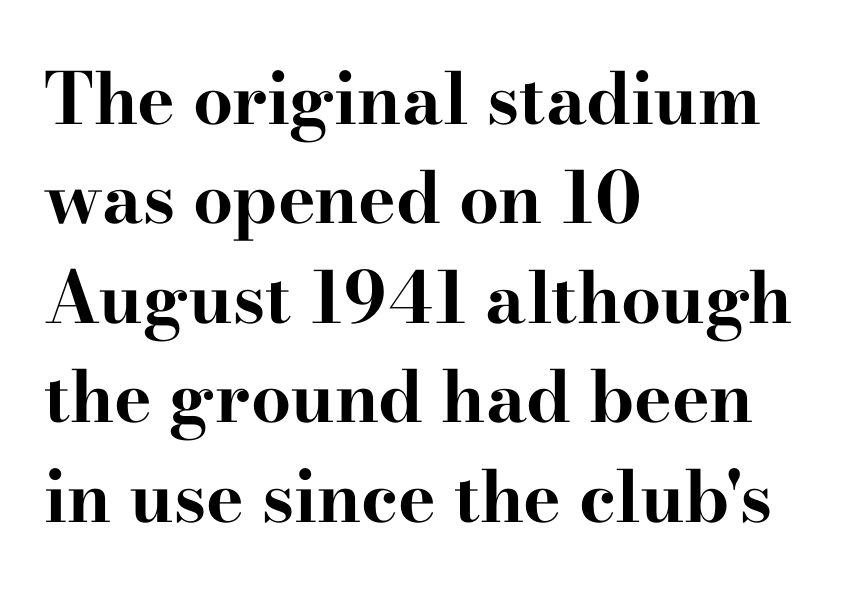
Layout note: lines flush left. Does the type have serifs? Yes, each stem ends in a small foot. You could not count columns in this text — the font is proportionally spaced. Letters rest on an invisible, unmarked baseline. Emphasis by weight is at full strength: bold. This is roman type, the default non-slanted kind.
